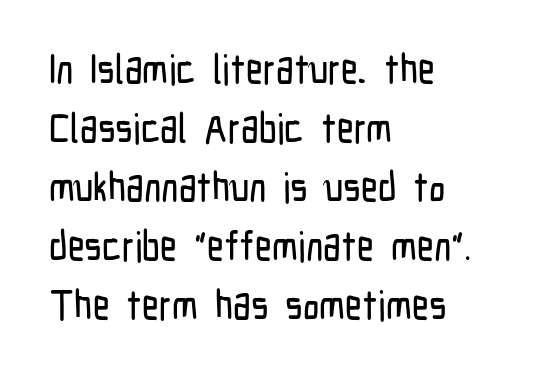
Q: Is the text italic (slanted)? A: No, it is upright.
Q: Is the typeface a serif or a sans-serif typeface? A: Sans-serif.
Q: Is the text underlined? A: No.
Q: How is the paragraph aligned? A: Left-aligned.
Q: Is the spacing between letters normal or unusually wide? A: Normal.
Q: Is the spacing between lines tight, normal or loose? A: Normal.
Q: Width (condensed, normal, or wide)? A: Condensed.
Q: Stroke contrast? A: Low.
Q: x-height? A: Medium.
Q: Monospaced? A: No.
